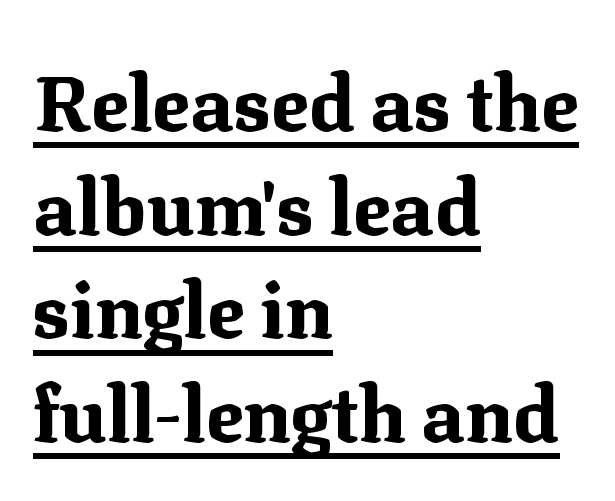
Q: Is the text bold? A: Yes.
Q: Is the text italic (slanted)? A: No, it is upright.
Q: Is the typeface a serif or a sans-serif typeface? A: Serif.
Q: Is the text underlined? A: Yes.
Q: How is the paragraph aligned? A: Left-aligned.
Q: Is the spacing between letters normal or unusually wide? A: Normal.
Q: Is the spacing between lines tight, normal or loose? A: Normal.
Q: Width (condensed, normal, or wide)? A: Normal.
Q: Stroke contrast? A: Medium.
Q: x-height? A: Medium.
Q: Monospaced? A: No.
